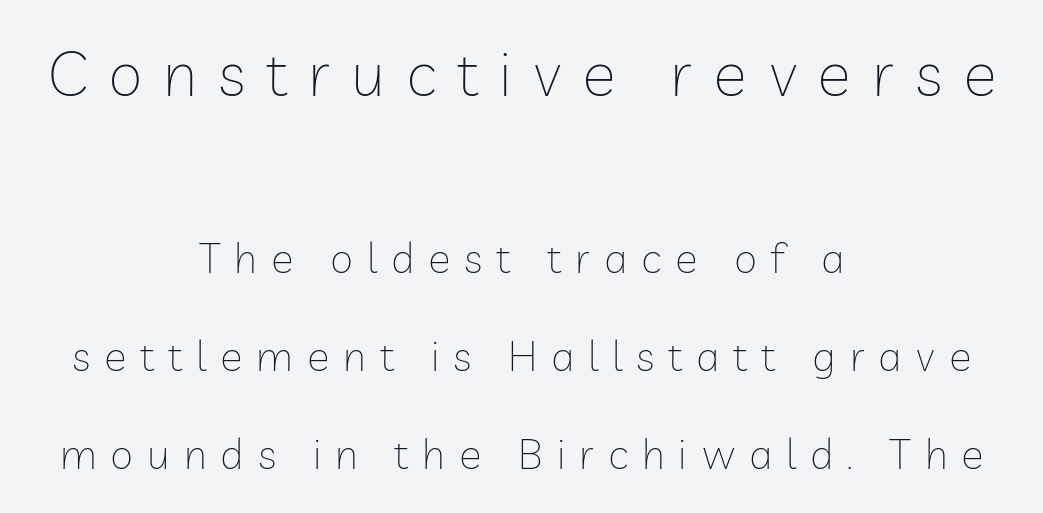
The passage shown stacks its lines with a broad gap. No italicization has been applied; the sample stays upright. The typesetting does not lean heavy: it is not bold. The letters in the upper block stand taller than those in the block below. This sample uses a sans-serif face.
